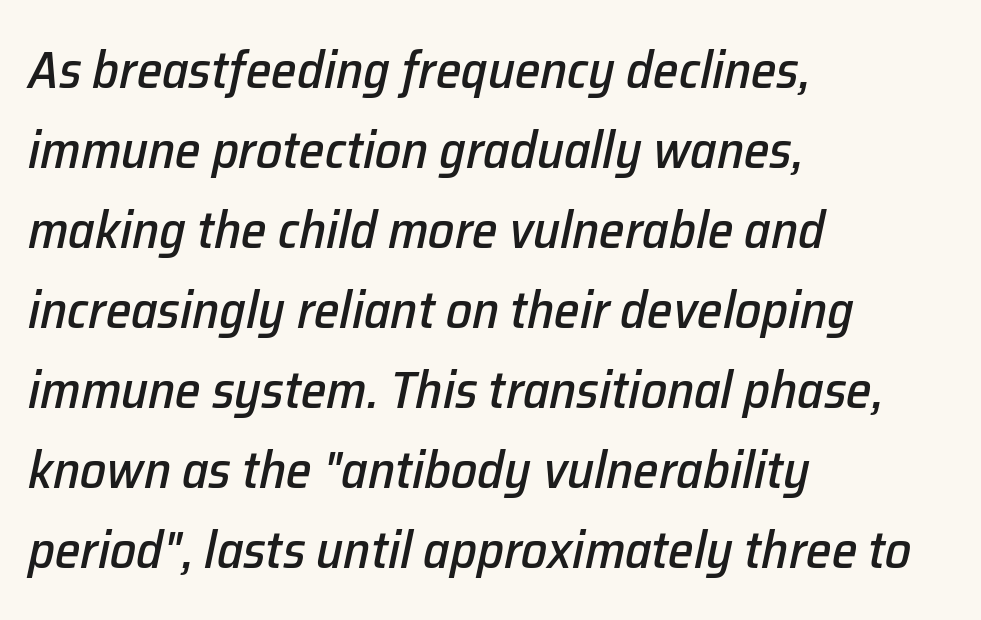
Think of a printed novel: that variable character pitch is what you see here. Is the block centered? No — it sits flush against the left margin. Slant detected: the letters are inclined. One glance says typical: line gaps are just what's usual. The letterforms sit shoulder to shoulder at normal distance.
